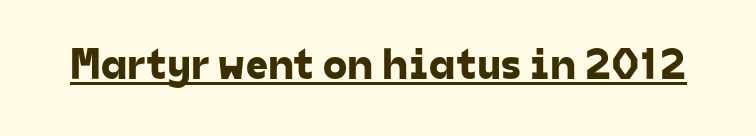
Proportional: the letters do not fall into vertical columns. In terms of letterform style, serifs are entirely absent. The face used here appears with an underline applied. You could call the tracking neutral — neither tight nor loose.
